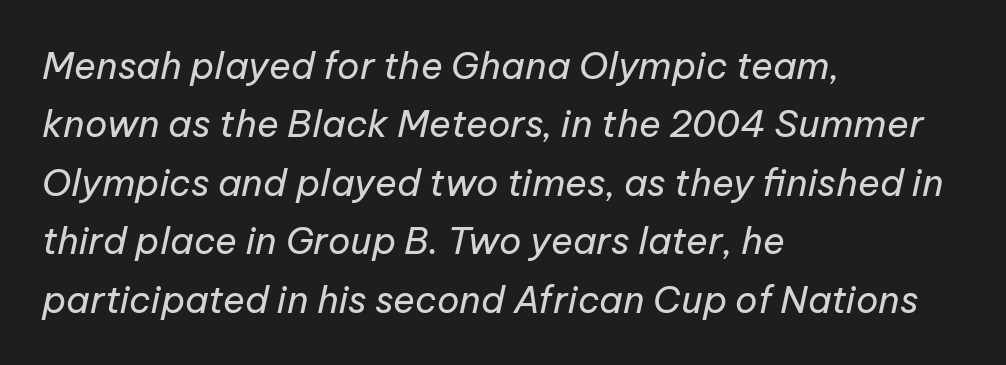
Nobody touched the tracking dial on this one. The passage shown is typed in a proportional face where columns would drift. Compared with typical paragraphs, the rows here are spaced about the same. A classic flush-left, rag-right setting is used for this passage. The space directly below the letters is spotless. It's the slanting kind of type.
